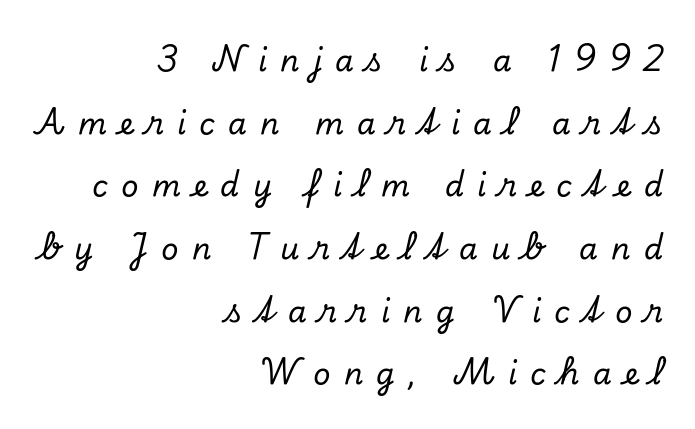
The image shows 30 px serif type, italic (leaning right); set right-aligned, loose line spacing (2.09x), unusually wide letter spacing (+0.44 em), not underlined; low stroke contrast and a small x-height.
